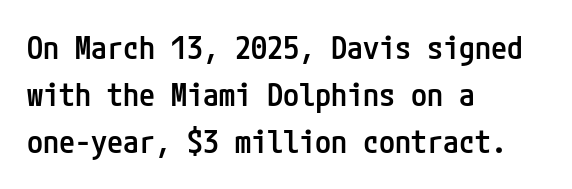
The image shows 32 px semibold, condensed sans-serif type, upright; set left-aligned, normal line spacing (1.47x), normal letter spacing, not underlined; low stroke contrast and a medium x-height.
